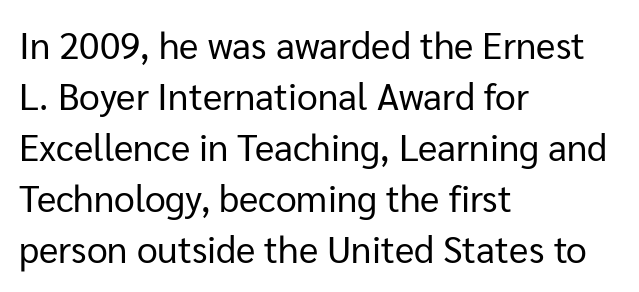
Characters follow at the spacing the type designer built in. Horizontal alignment here is leftward, the default for most running prose. The specimen reads as upright at a glance. Underlining? Definitely not there. Line spacing here is normal.
